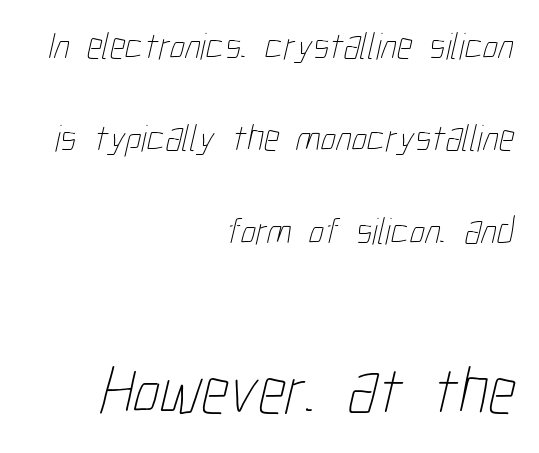
Leading is clearly above the norm, producing a sparse column. Nothing heavy about these letters — not bold at all. Small over large — that's the arrangement of the two blocks here. Note the varied advance widths — an 'i' is clearly narrower than an 'm'.
